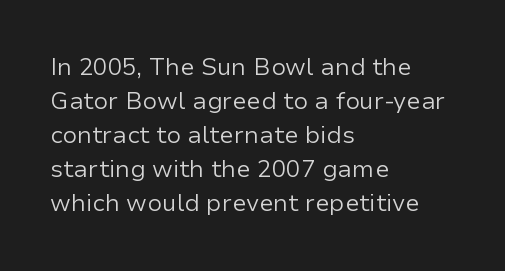
Just letters on the line, the space beneath them empty. The lines sit at an ordinary, default distance from one another. Reading down the block, your eye returns to a fixed left position each line. Think standard paragraph weight, or any step lighter than that.
